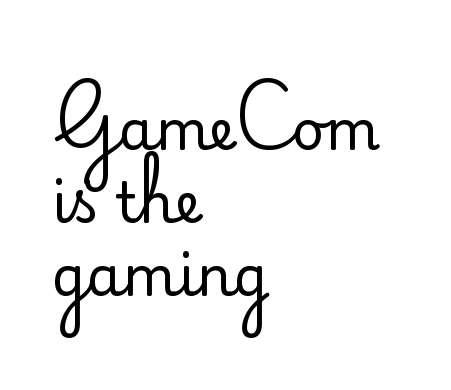
Q: Is the text italic (slanted)? A: No, it is upright.
Q: Is the typeface a serif or a sans-serif typeface? A: Serif.
Q: Is the text underlined? A: No.
Q: How is the paragraph aligned? A: Left-aligned.
Q: Is the spacing between letters normal or unusually wide? A: Normal.
Q: Is the spacing between lines tight, normal or loose? A: Normal.
Q: Width (condensed, normal, or wide)? A: Normal.
Q: Stroke contrast? A: Medium.
Q: x-height? A: Small.
Q: Monospaced? A: No.
